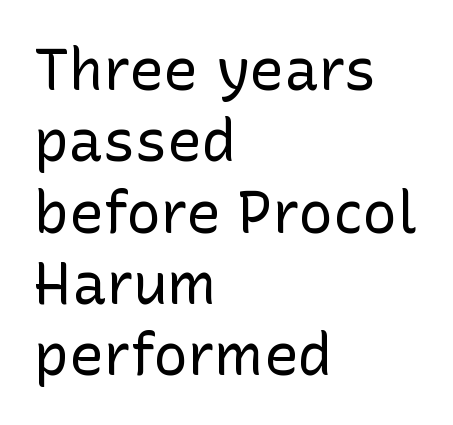
The space beneath each line is pristine and unruled. This is sans-serif lettering, the kind often seen on screens and signage. Designer's note — italics off, roman on. The letterforms sit at book weight or below. The type is set solid horizontally, with unmodified tracking.
